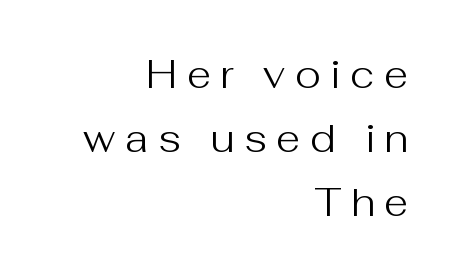
Q: Is the text bold? A: No.
Q: Is the text italic (slanted)? A: No, it is upright.
Q: Is the typeface a serif or a sans-serif typeface? A: Sans-serif.
Q: Is the text underlined? A: No.
Q: How is the paragraph aligned? A: Right-aligned.
Q: Is the spacing between letters normal or unusually wide? A: Unusually wide.
Q: Is the spacing between lines tight, normal or loose? A: Normal.
Q: Width (condensed, normal, or wide)? A: Normal.
Q: Stroke contrast? A: Medium.
Q: x-height? A: Medium.
Q: Monospaced? A: No.
